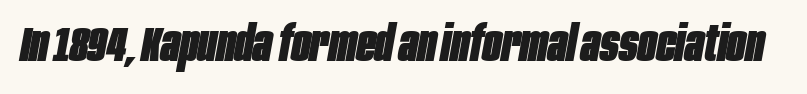
The image shows 50 px heavy, condensed type, italic (leaning right); set normal letter spacing, not underlined; low stroke contrast and a large x-height.
